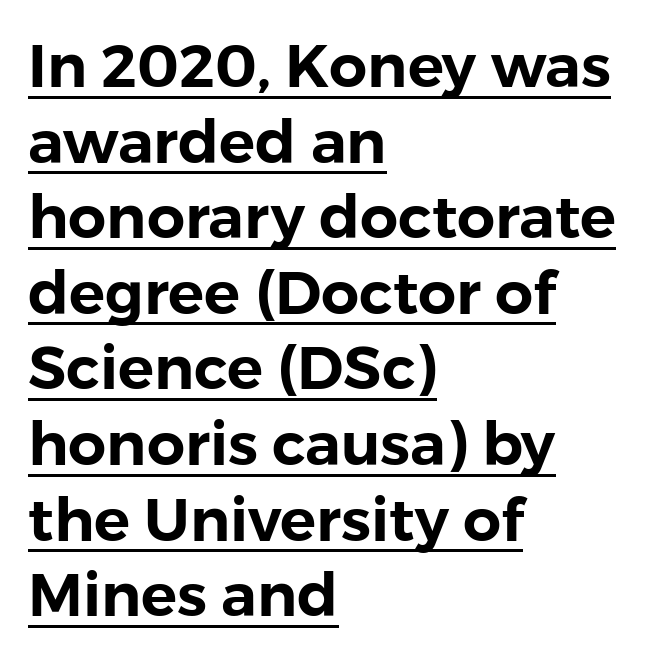
Q: Is the text italic (slanted)? A: No, it is upright.
Q: Is the typeface a serif or a sans-serif typeface? A: Sans-serif.
Q: Is the text underlined? A: Yes.
Q: How is the paragraph aligned? A: Left-aligned.
Q: Is the spacing between letters normal or unusually wide? A: Normal.
Q: Is the spacing between lines tight, normal or loose? A: Normal.
Q: Width (condensed, normal, or wide)? A: Normal.
Q: Stroke contrast? A: Low.
Q: x-height? A: Medium.
Q: Monospaced? A: No.
